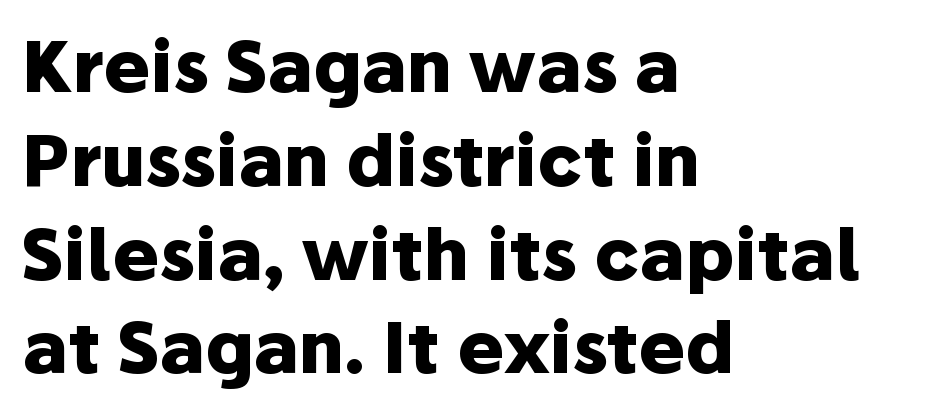
Nope, no serifs anywhere on these letters. Spacing between characters is what you'd get straight out of the box. The passage shown is emphatically bold. Words float on clear page, feet unadorned.
